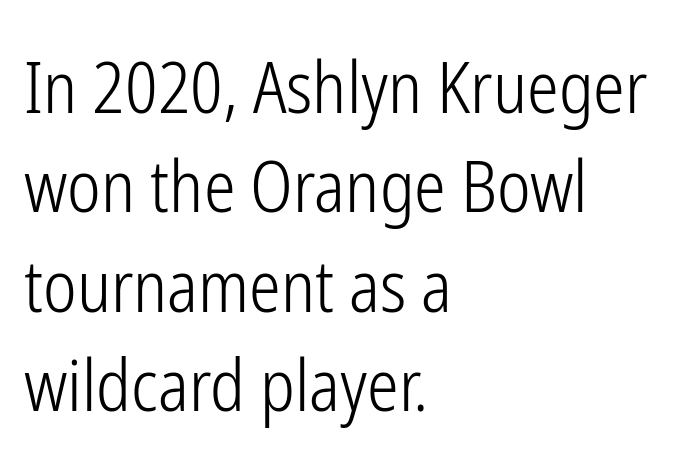
Q: Is the text bold? A: No.
Q: Is the text italic (slanted)? A: No, it is upright.
Q: Is the typeface a serif or a sans-serif typeface? A: Sans-serif.
Q: Is the text underlined? A: No.
Q: How is the paragraph aligned? A: Left-aligned.
Q: Is the spacing between letters normal or unusually wide? A: Normal.
Q: Is the spacing between lines tight, normal or loose? A: Normal.
Q: Width (condensed, normal, or wide)? A: Condensed.
Q: Stroke contrast? A: Low.
Q: x-height? A: Medium.
Q: Monospaced? A: No.
